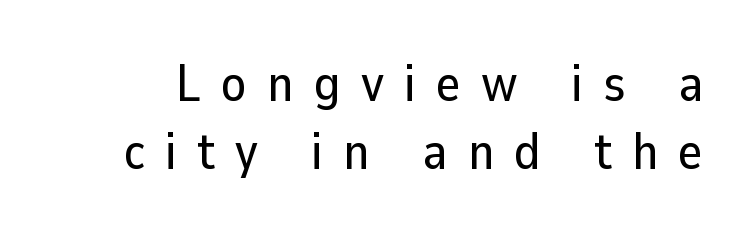
The image shows 52 px sans-serif type, upright; set normal line spacing (1.3x), unusually wide letter spacing (+0.39 em), not underlined; low stroke contrast and a medium x-height.
